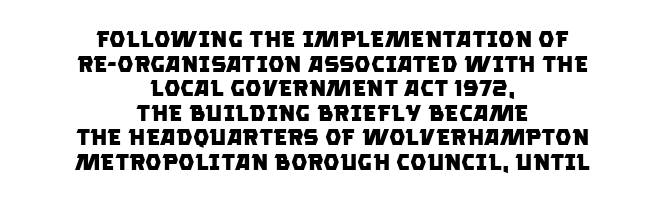
The image shows 23 px bold type; set centered, tight line spacing (1.07x), normal letter spacing, not underlined.
